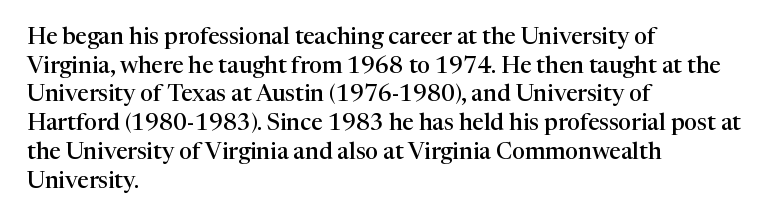
The image shows 23 px text type, upright; set left-aligned, normal line spacing (1.25x), normal letter spacing, not underlined.
